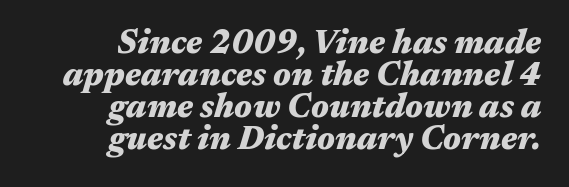
Successive baselines arrive quickly, one right under another. Leftover space on each line is placed entirely before the opening word. The area under the type is left untouched. Think of a printed novel: that variable character pitch is what you see here. The characters look thick and weighty, a clear bold. Does extra space separate the letters? No, they use regular spacing.
